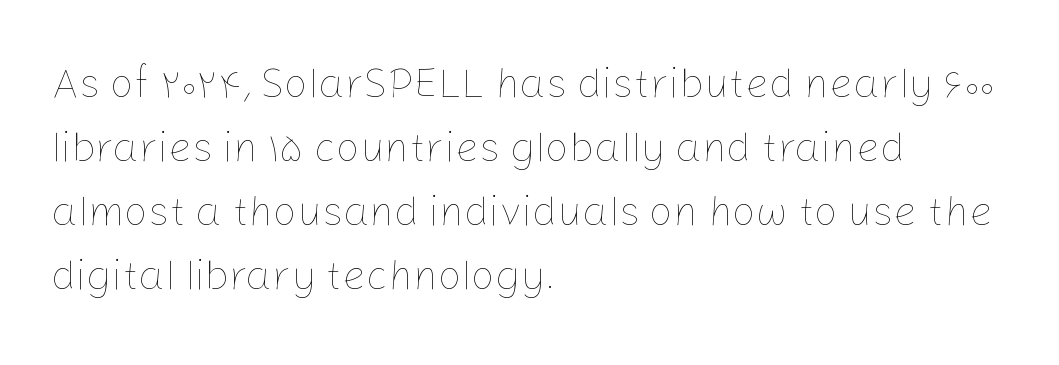
The image shows 42 px thin type, upright; set left-aligned, normal line spacing (1.52x), normal letter spacing, not underlined; low stroke contrast and a medium x-height.
